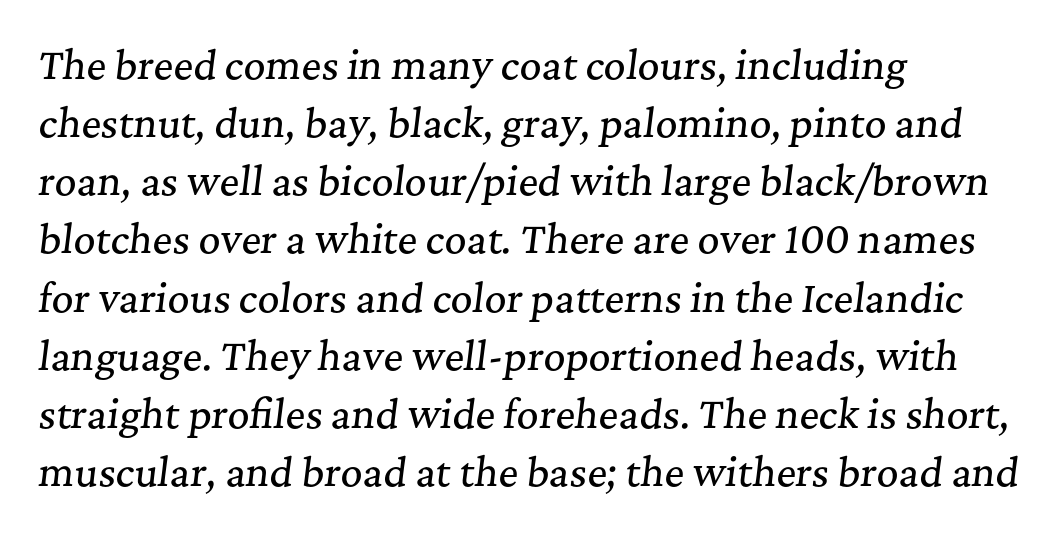
{"serif": "yes", "italic": "yes", "lean": "right", "slant_degrees": 7, "width": "normal", "stroke_contrast": "medium", "x_height": "medium", "monospaced": "no", "underline": "no", "align": "left", "line_spacing": "normal", "line_spacing_ratio": 1.53, "letter_spacing": "normal", "letter_spacing_em": 0.0, "glyph_px": 38}
